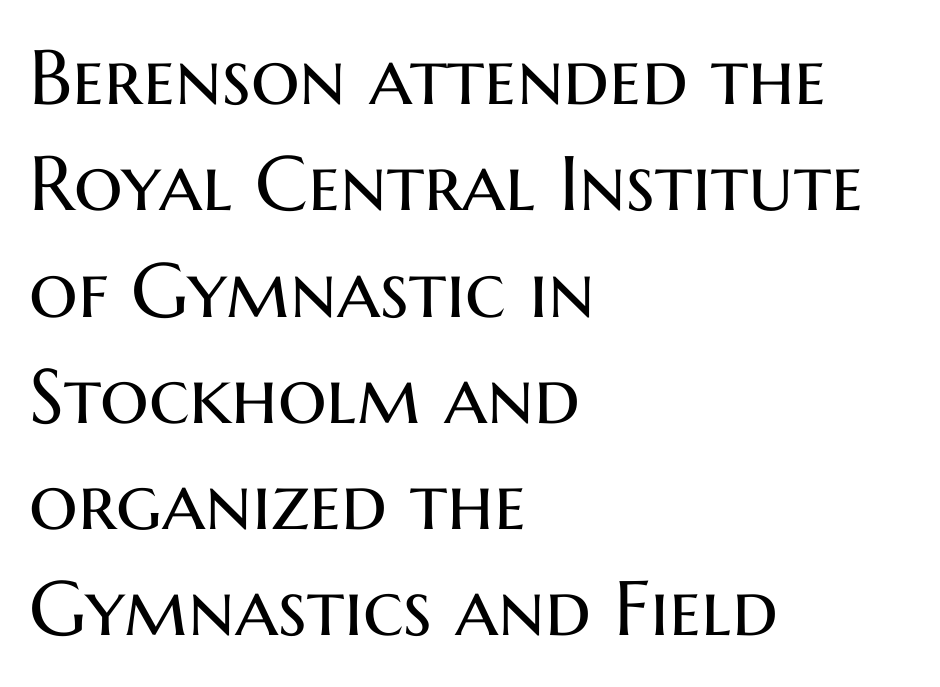
Note: no serifs on the glyphs. Alignment: flush left. The rendering uses a moderate line-height, typical for paragraphs. Plain, unruled lines of type. The passage shown is not bold in any degree.
